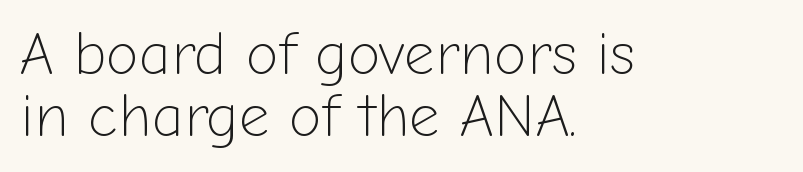
Q: Is the text bold? A: No.
Q: Is the text italic (slanted)? A: No, it is upright.
Q: Is the typeface a serif or a sans-serif typeface? A: Sans-serif.
Q: Is the text underlined? A: No.
Q: How is the paragraph aligned? A: Left-aligned.
Q: Is the spacing between letters normal or unusually wide? A: Normal.
Q: Is the spacing between lines tight, normal or loose? A: Tight.
Q: Width (condensed, normal, or wide)? A: Normal.
Q: Stroke contrast? A: Low.
Q: x-height? A: Medium.
Q: Monospaced? A: No.
